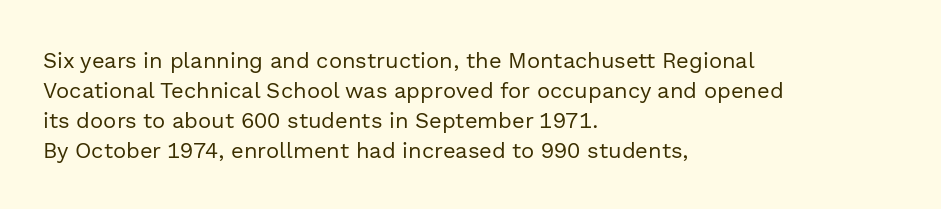
The image shows 22 px text type, upright; set left-aligned, normal line spacing (1.36x), normal letter spacing, not underlined.
